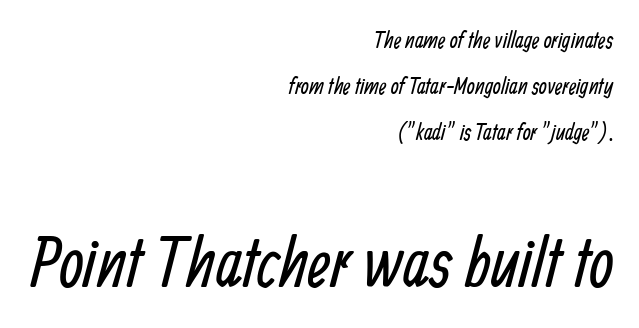
Size contrast runs from small at the top to large at the bottom. Inter-character spacing is left at the font's built-in metrics. Type style note: lacks serifs. You could not count columns in this text — the font is proportionally spaced. Students, observe: this is what heavily led, spacious text looks like.
